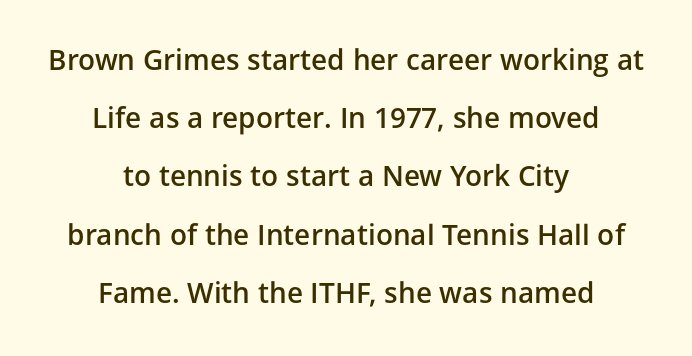
{"serif": "no", "italic": "no", "bold": "semi", "weight": "semibold", "width": "normal", "stroke_contrast": "low", "x_height": "medium", "monospaced": "no", "underline": "no", "align": "center", "line_spacing": "loose", "line_spacing_ratio": 2.08, "letter_spacing": "normal", "letter_spacing_em": 0.0, "glyph_px": 28}
